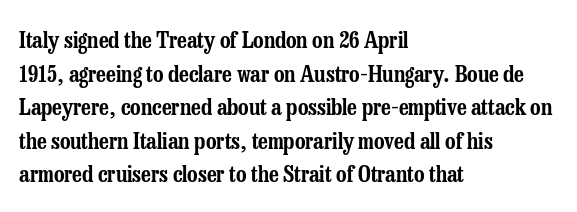
Q: Is the text italic (slanted)? A: No, it is upright.
Q: Is the text underlined? A: No.
Q: How is the paragraph aligned? A: Left-aligned.
Q: Is the spacing between letters normal or unusually wide? A: Normal.
Q: Is the spacing between lines tight, normal or loose? A: Normal.
